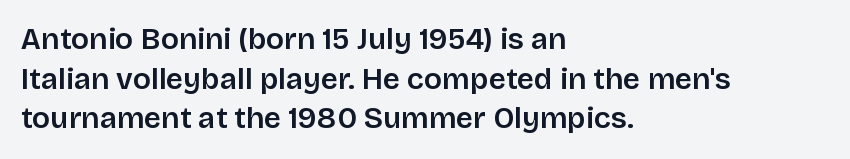
Successive baselines arrive at the customary interval. Font category for this specimen: sans-serif. Short note: letters normally spaced. Note the varied advance widths — an 'i' is clearly narrower than an 'm'.
